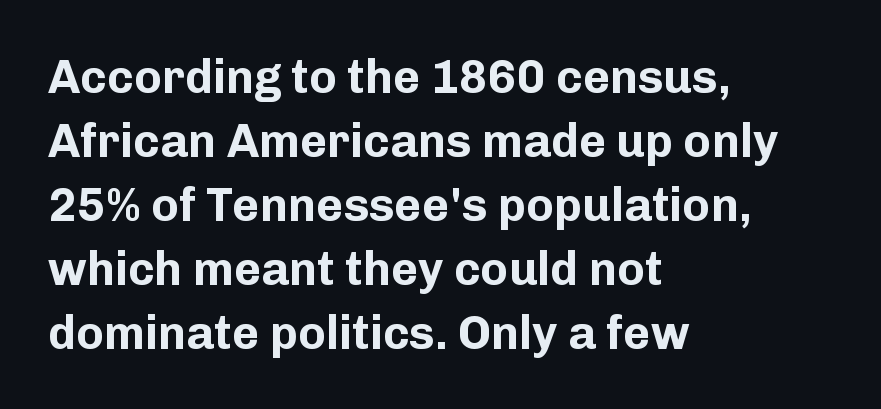
The image shows 47 px bold sans-serif type, upright; set left-aligned, normal line spacing (1.36x), normal letter spacing, not underlined; low stroke contrast and a medium x-height.
